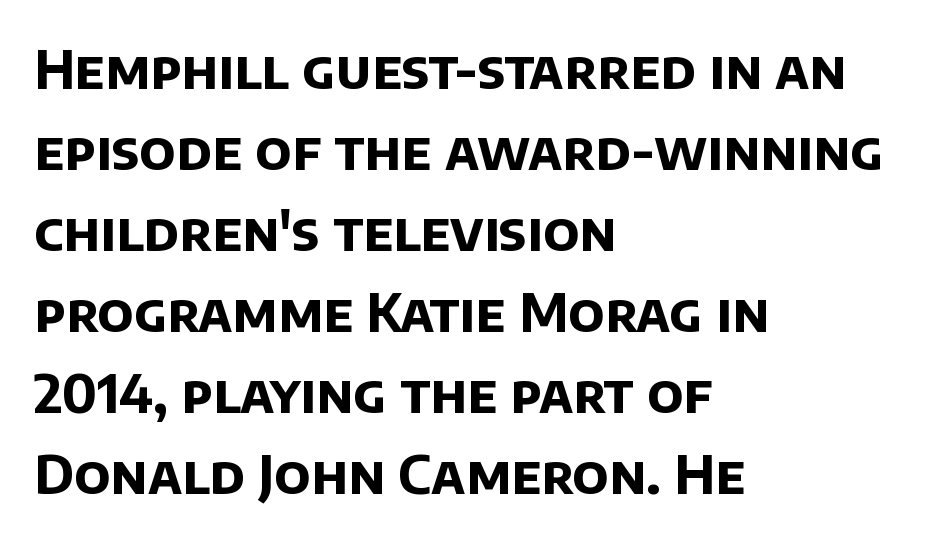
Type without underlining. Spacing verdict: proportional, widths tailored to each character. The gaps between neighbouring characters are ordinary and unremarkable. Its strokes are broad and dark, the hallmark of bold type. The face used here is a sans, in the tradition of grotesques and geometrics.
